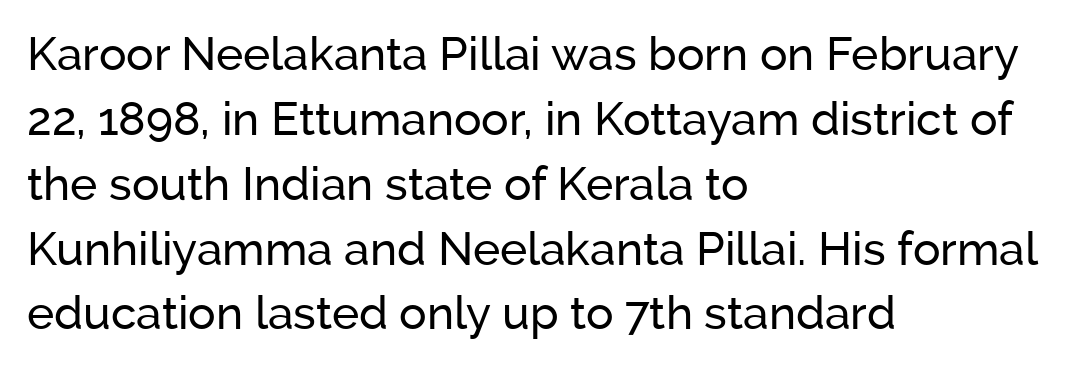
Q: Is the text italic (slanted)? A: No, it is upright.
Q: Is the typeface a serif or a sans-serif typeface? A: Sans-serif.
Q: Is the text underlined? A: No.
Q: How is the paragraph aligned? A: Left-aligned.
Q: Is the spacing between letters normal or unusually wide? A: Normal.
Q: Is the spacing between lines tight, normal or loose? A: Normal.
Q: Width (condensed, normal, or wide)? A: Normal.
Q: Stroke contrast? A: Low.
Q: x-height? A: Medium.
Q: Monospaced? A: No.
